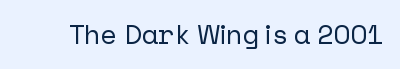
{"italic": "no", "underline": "no", "letter_spacing": "normal", "letter_spacing_em": 0.0, "glyph_px": 27}
